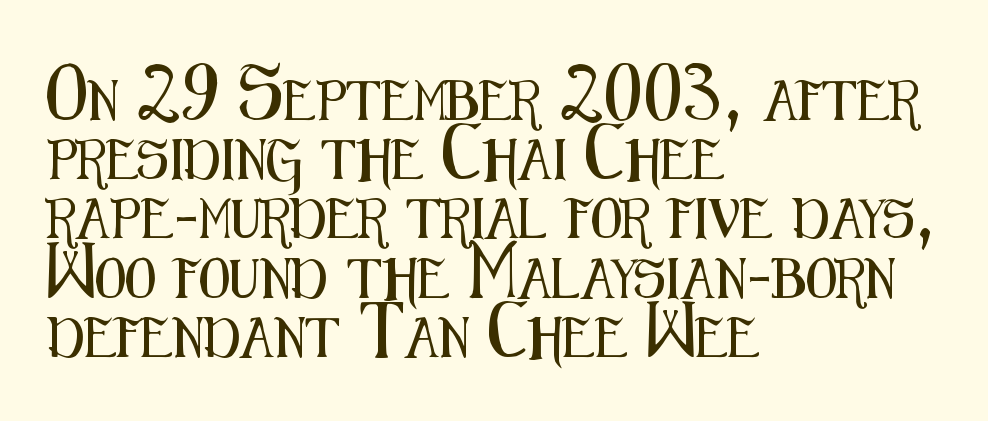
The image shows 40 px condensed type, upright; set left-aligned, normal line spacing (1.48x), normal letter spacing, not underlined; medium stroke contrast and a medium x-height.
